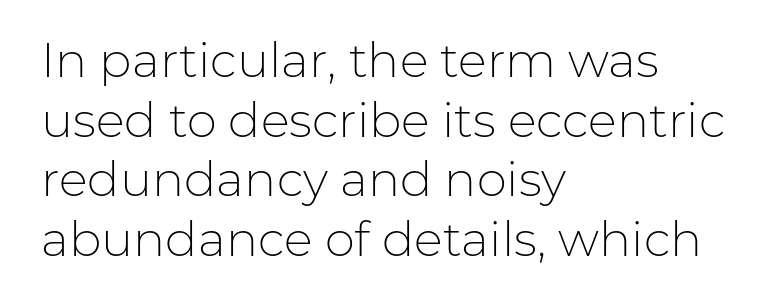
The image shows 48 px light sans-serif type, upright; set left-aligned, line spacing 1.24x, normal letter spacing, not underlined; low stroke contrast and a medium x-height.
